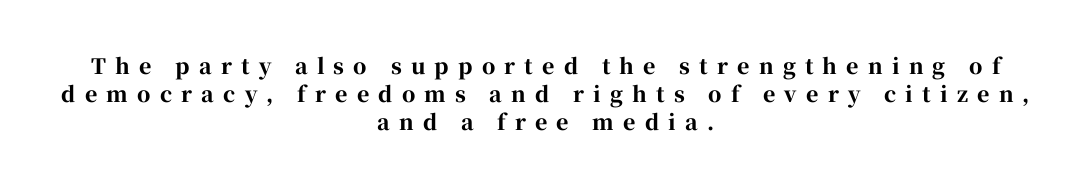
Q: Is the text bold? A: Yes.
Q: Is the text italic (slanted)? A: No, it is upright.
Q: Is the text underlined? A: No.
Q: How is the paragraph aligned? A: Centered.
Q: Is the spacing between letters normal or unusually wide? A: Unusually wide.
Q: Is the spacing between lines tight, normal or loose? A: Normal.
